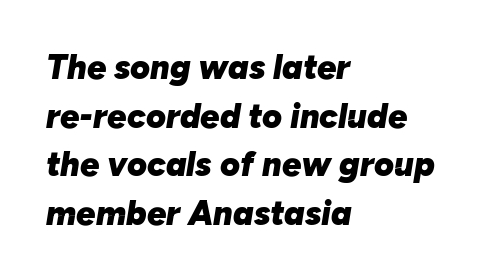
{"italic": "yes", "lean": "right", "slant_degrees": 10, "bold": "yes", "weight": "heavy", "width": "normal", "stroke_contrast": "low", "x_height": "medium", "monospaced": "no", "underline": "no", "align": "left", "line_spacing": "normal", "line_spacing_ratio": 1.43, "letter_spacing": "normal", "letter_spacing_em": 0.0, "glyph_px": 34}
